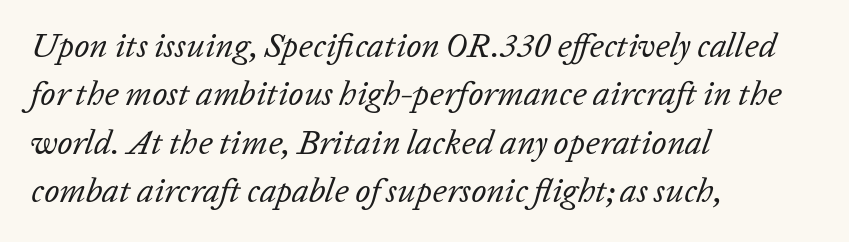
Alignment: flush left. Compared with ordinary roman type, these characters are visibly tilted. Varying glyph widths throughout — classic text-font behaviour. The gap between lines stays unmarked.
